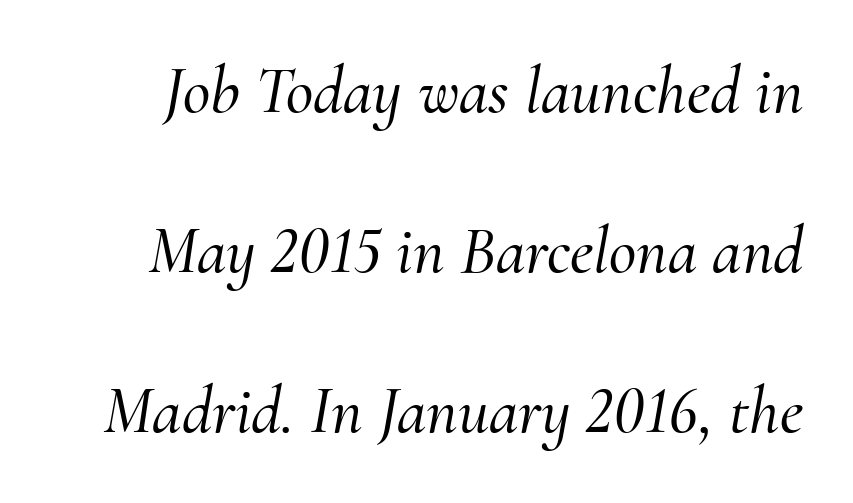
{"serif": "yes", "italic": "yes", "lean": "right", "slant_degrees": 10, "width": "normal", "stroke_contrast": "medium", "x_height": "small", "monospaced": "no", "underline": "no", "line_spacing": "loose", "line_spacing_ratio": 2.39, "letter_spacing": "normal", "letter_spacing_em": 0.0, "glyph_px": 67}
